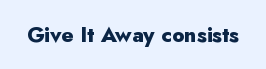
{"italic": "no", "bold": "yes", "underline": "no", "letter_spacing": "normal", "letter_spacing_em": 0.0, "glyph_px": 21}
